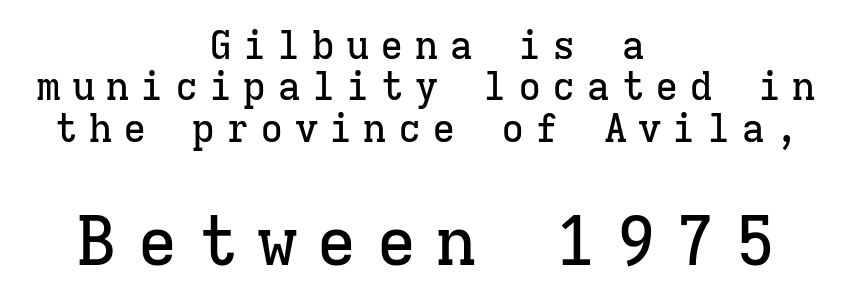
You could only call the tracking loose — the letters float apart. Small over large — that's the arrangement of the two blocks here. Style check: upright. Line starts and ends both wander, symmetrically. Note the uniform advance width — an 'i' takes as much space as an 'm'.
